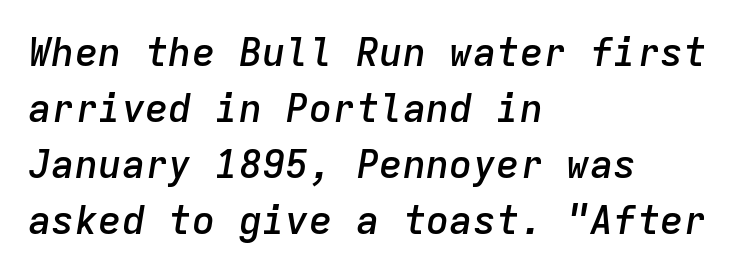
The image shows 39 px semibold type, italic (leaning right), monospaced; set left-aligned, normal line spacing (1.44x), normal letter spacing, not underlined; low stroke contrast and a medium x-height.
